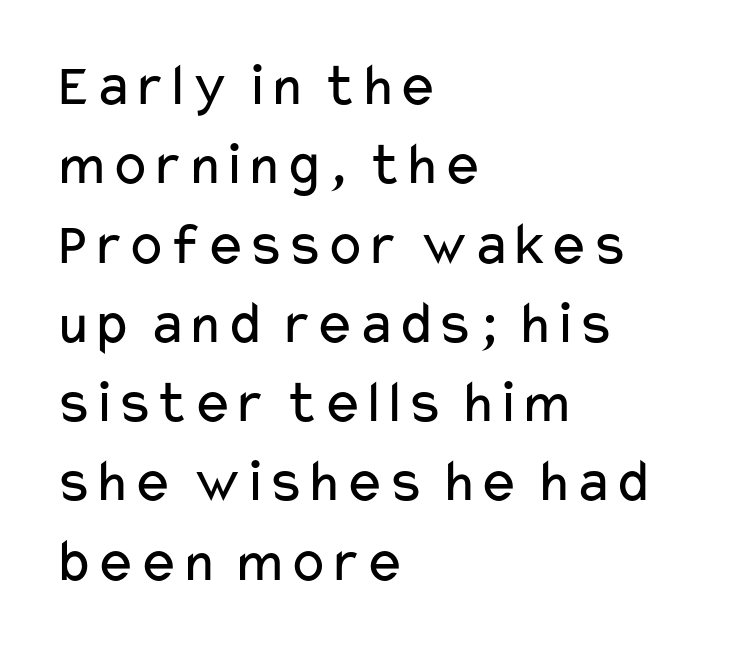
Q: Is the text bold? A: No.
Q: Is the text italic (slanted)? A: No, it is upright.
Q: Is the typeface a serif or a sans-serif typeface? A: Sans-serif.
Q: Is the text underlined? A: No.
Q: How is the paragraph aligned? A: Left-aligned.
Q: Is the spacing between letters normal or unusually wide? A: Normal.
Q: Is the spacing between lines tight, normal or loose? A: Normal.
Q: Width (condensed, normal, or wide)? A: Wide.
Q: Stroke contrast? A: Low.
Q: x-height? A: Medium.
Q: Monospaced? A: No.
